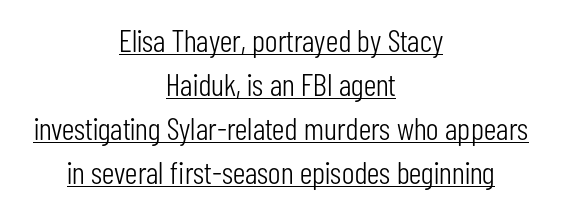
{"serif": "no", "italic": "no", "bold": "no", "weight": "light", "width": "condensed", "stroke_contrast": "low", "x_height": "medium", "monospaced": "no", "underline": "yes", "align": "center", "line_spacing": "normal", "line_spacing_ratio": 1.37, "letter_spacing": "normal", "letter_spacing_em": 0.0, "glyph_px": 32}
